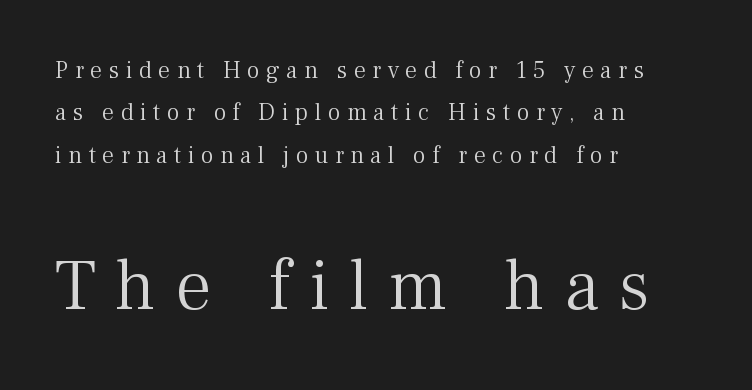
The image shows 72 px light serif type, upright; set left-aligned, line spacing 1.77x, unusually wide letter spacing (+0.27 em), not underlined; the second (bottom) block is 3.0x larger; medium stroke contrast and a medium x-height.
